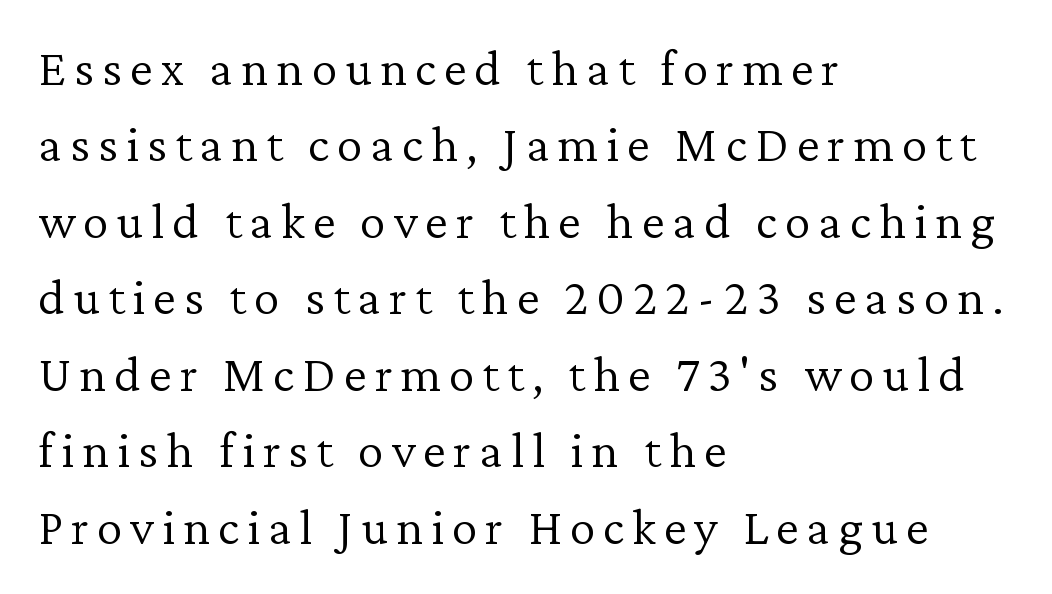
Q: Is the text bold? A: No.
Q: Is the text italic (slanted)? A: No, it is upright.
Q: Is the typeface a serif or a sans-serif typeface? A: Serif.
Q: Is the text underlined? A: No.
Q: How is the paragraph aligned? A: Left-aligned.
Q: Is the spacing between lines tight, normal or loose? A: Normal.
Q: Width (condensed, normal, or wide)? A: Normal.
Q: Stroke contrast? A: Low.
Q: x-height? A: Medium.
Q: Monospaced? A: No.
